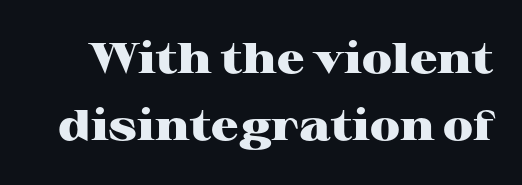
{"serif": "yes", "italic": "no", "bold": "yes", "weight": "heavy", "width": "wide", "stroke_contrast": "high", "x_height": "medium", "monospaced": "no", "underline": "no", "line_spacing": "normal", "line_spacing_ratio": 1.56, "letter_spacing": "normal", "letter_spacing_em": 0.0, "glyph_px": 43}
